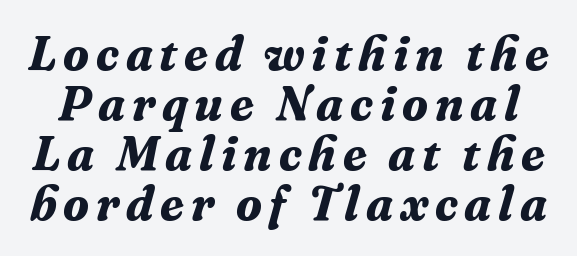
Strokes here are thick enough to call this a true bold. Serifs: yes, visible at the terminals of the letterforms. Students, observe: this is what under-led, compact text looks like. The font's italic variant was chosen for this text. Proportional: the letters do not fall into vertical columns. A bare baseline throughout the passage.
